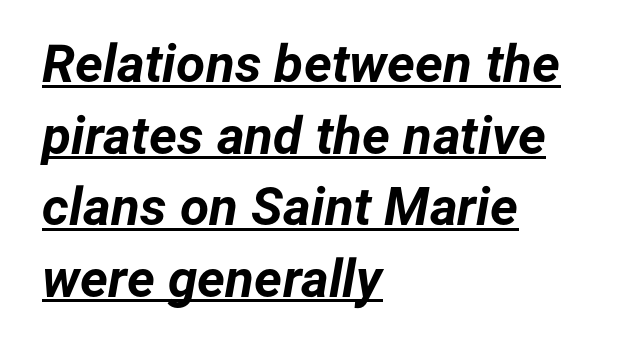
Q: Is the text bold? A: Yes.
Q: Is the text italic (slanted)? A: Yes, it leans right by about 12 degrees.
Q: Is the text underlined? A: Yes.
Q: How is the paragraph aligned? A: Left-aligned.
Q: Is the spacing between letters normal or unusually wide? A: Normal.
Q: Is the spacing between lines tight, normal or loose? A: Normal.
Q: Width (condensed, normal, or wide)? A: Normal.
Q: Stroke contrast? A: Low.
Q: x-height? A: Medium.
Q: Monospaced? A: No.
